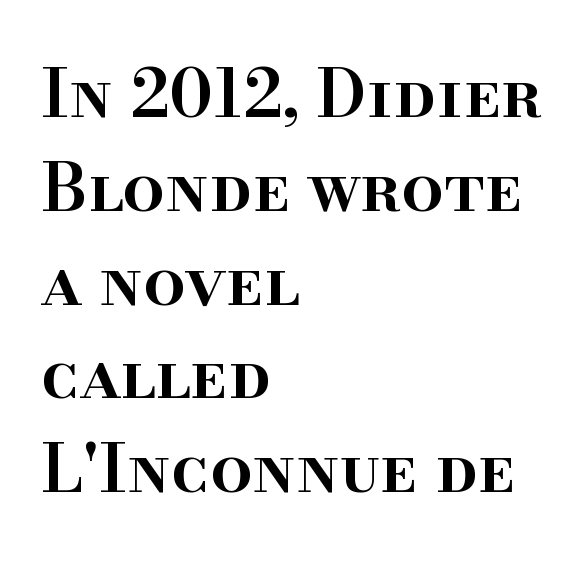
The image shows 67 px semibold serif type, upright; set left-aligned, normal line spacing (1.4x), normal letter spacing, not underlined; high stroke contrast and a small x-height.
